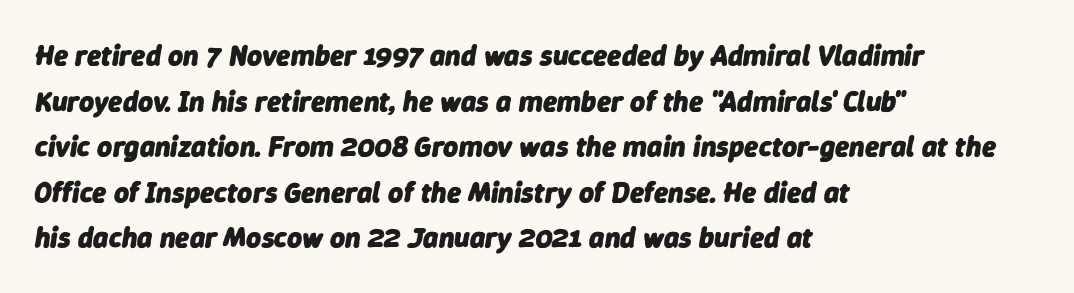
{"italic": "yes", "lean": "right", "slant_degrees": 9, "bold": "yes", "weight": "heavy", "width": "normal", "stroke_contrast": "low", "x_height": "medium", "monospaced": "no", "underline": "no", "align": "left", "line_spacing": "normal", "line_spacing_ratio": 1.57, "letter_spacing": "normal", "letter_spacing_em": 0.0, "glyph_px": 29}
